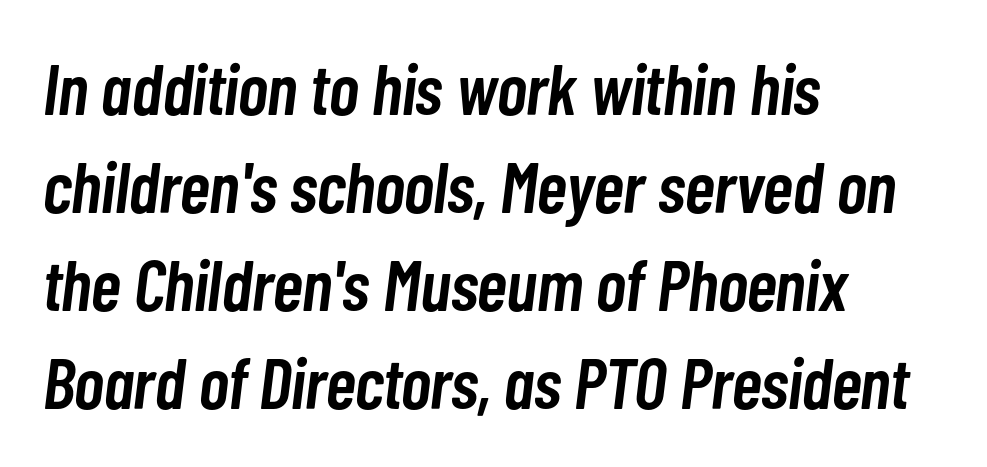
Q: Is the text bold? A: Semi-bold.
Q: Is the text italic (slanted)? A: Yes, it leans right by about 7 degrees.
Q: Is the text underlined? A: No.
Q: How is the paragraph aligned? A: Left-aligned.
Q: Is the spacing between letters normal or unusually wide? A: Normal.
Q: Is the spacing between lines tight, normal or loose? A: Normal.
Q: Width (condensed, normal, or wide)? A: Condensed.
Q: Stroke contrast? A: Low.
Q: x-height? A: Medium.
Q: Monospaced? A: No.
